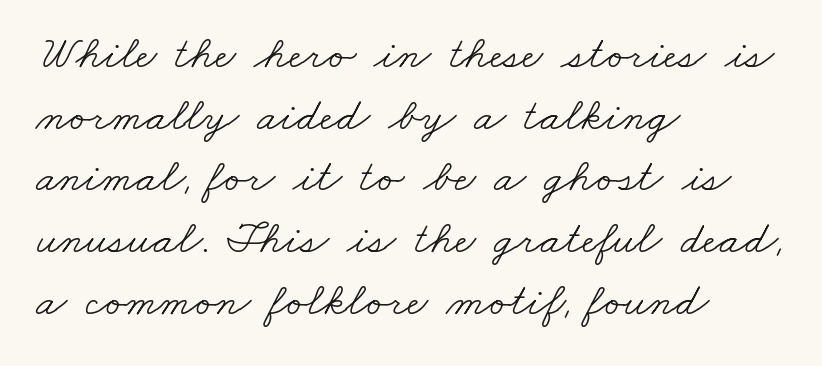
The image shows 46 px light, wide serif type; set left-aligned, normal line spacing (1.34x), normal letter spacing, not underlined; low stroke contrast and a small x-height.
